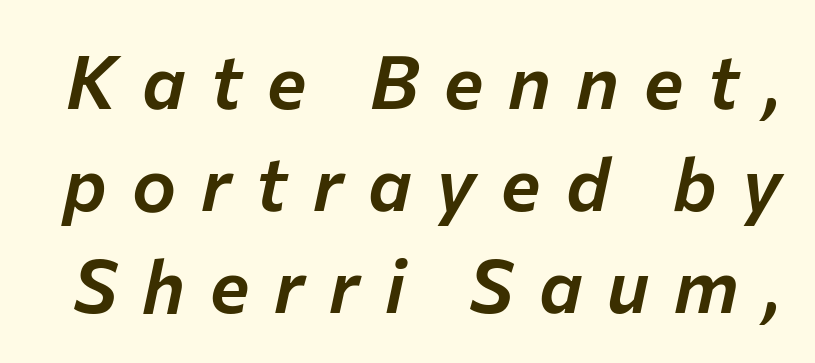
Compared with typical paragraphs, the rows here are spaced about the same. Glyph-to-glyph distance is far greater than everyday printed text. A clean baseline with only descenders dipping below it. A typesetter would mark this as italic. Each letter keeps its own natural width here, so spacing adapts to shape.
